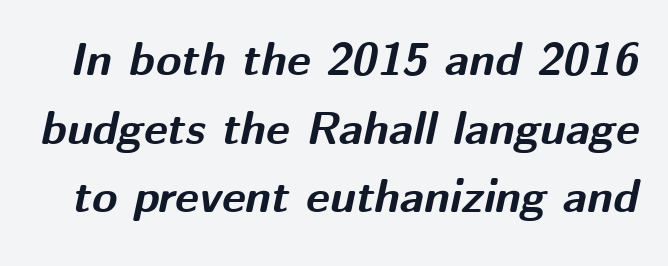
The image shows 46 px bold type, italic (leaning right); set normal line spacing (1.49x), normal letter spacing, not underlined; medium stroke contrast and a medium x-height.
